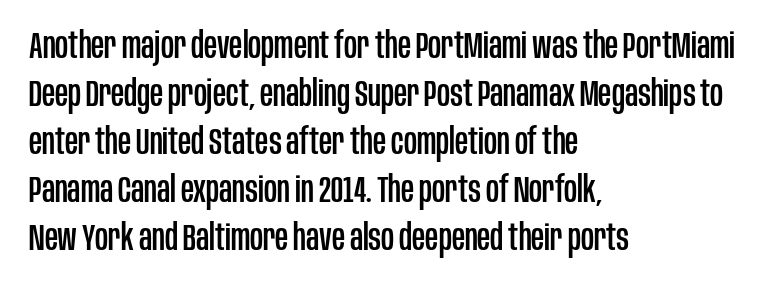
The image shows 36 px condensed sans-serif type, upright; set left-aligned, normal line spacing (1.33x), normal letter spacing, not underlined; low stroke contrast and a large x-height.
